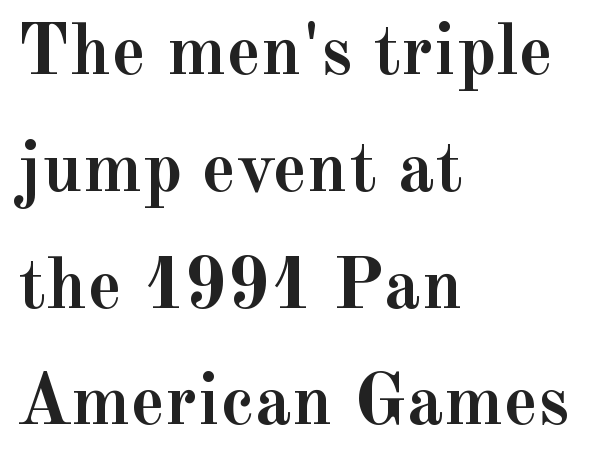
{"serif": "yes", "italic": "no", "bold": "yes", "weight": "semibold", "width": "normal", "x_height": "small", "monospaced": "no", "underline": "no", "align": "left", "line_spacing": "normal", "line_spacing_ratio": 1.6, "letter_spacing": "normal", "letter_spacing_em": 0.0, "glyph_px": 73}
